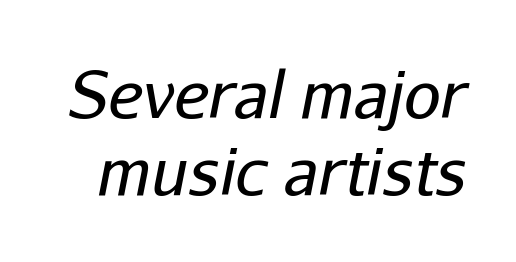
The image shows 65 px regular-weight type, italic (leaning right); set line spacing 1.19x, normal letter spacing, not underlined; low stroke contrast and a medium x-height.
